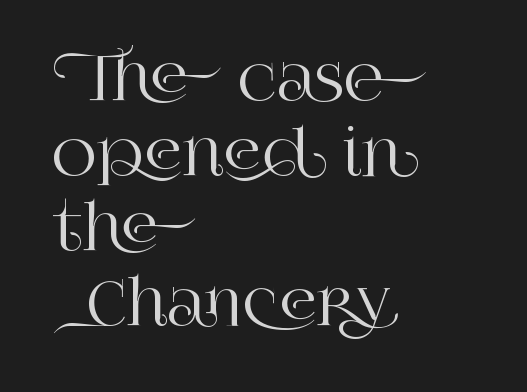
Q: Is the text italic (slanted)? A: No, it is upright.
Q: Is the typeface a serif or a sans-serif typeface? A: Serif.
Q: Is the text underlined? A: No.
Q: How is the paragraph aligned? A: Left-aligned.
Q: Is the spacing between letters normal or unusually wide? A: Normal.
Q: Width (condensed, normal, or wide)? A: Normal.
Q: Stroke contrast? A: High.
Q: x-height? A: Large.
Q: Monospaced? A: No.
